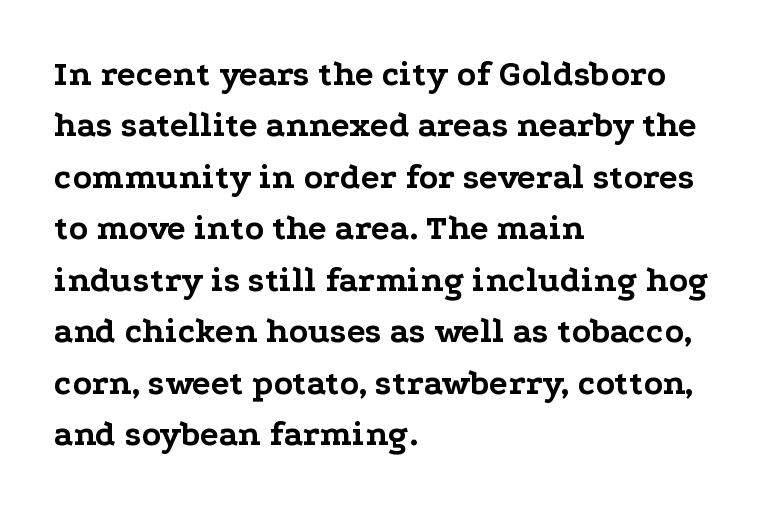
Q: Is the text bold? A: Yes.
Q: Is the text italic (slanted)? A: No, it is upright.
Q: Is the typeface a serif or a sans-serif typeface? A: Serif.
Q: Is the text underlined? A: No.
Q: How is the paragraph aligned? A: Left-aligned.
Q: Is the spacing between letters normal or unusually wide? A: Normal.
Q: Is the spacing between lines tight, normal or loose? A: Normal.
Q: Width (condensed, normal, or wide)? A: Wide.
Q: Stroke contrast? A: Low.
Q: x-height? A: Medium.
Q: Monospaced? A: No.
